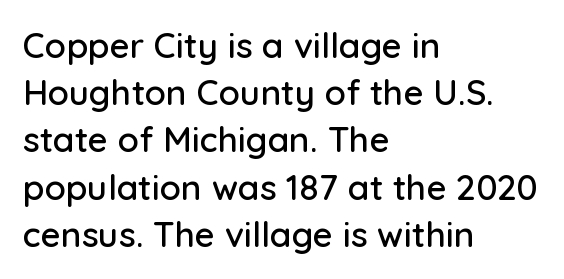
Italic? Not at all — the glyphs are vertical. Line beginnings align vertically; line endings do not. The face used here is a sans, in the tradition of grotesques and geometrics. These lines are rendered in a variable-pitch font.
